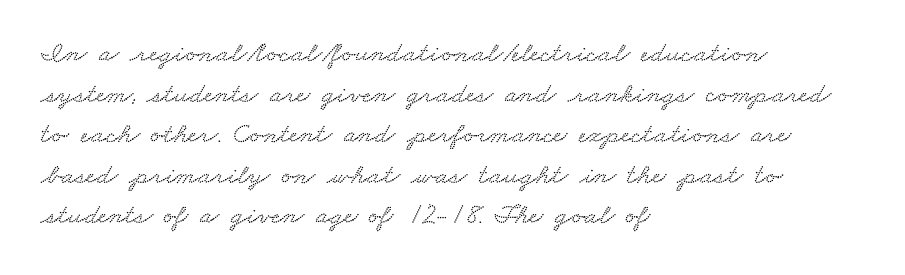
{"width": "wide", "stroke_contrast": "low", "x_height": "small", "monospaced": "no", "underline": "no", "align": "left", "line_spacing": "normal", "line_spacing_ratio": 1.4, "letter_spacing": "normal", "letter_spacing_em": 0.0, "glyph_px": 29}
